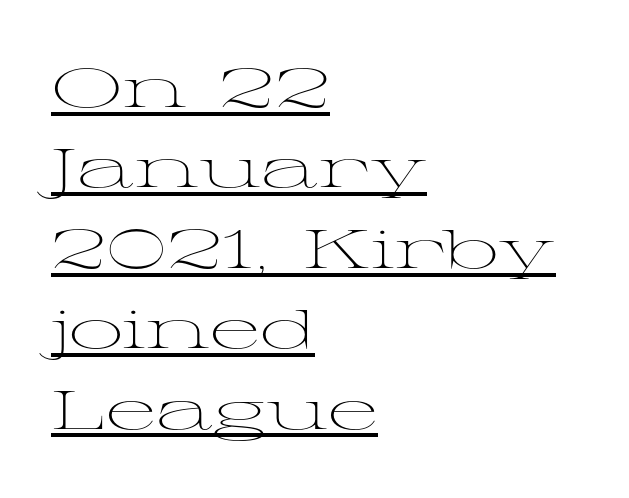
The image shows 54 px light, wide serif type, upright; set left-aligned, normal line spacing (1.49x), normal letter spacing, underlined; medium stroke contrast and a medium x-height.
